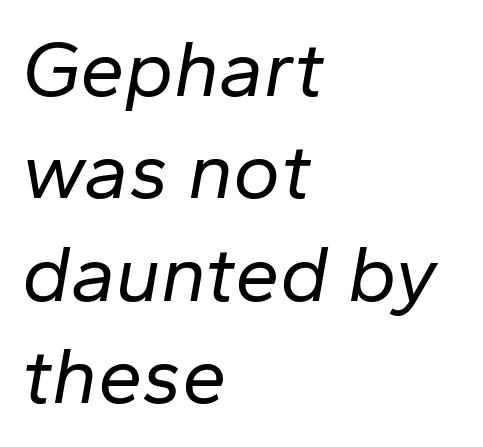
The image shows 80 px regular-weight type, italic (leaning right); set left-aligned, normal line spacing (1.28x), normal letter spacing, not underlined; low stroke contrast and a medium x-height.
